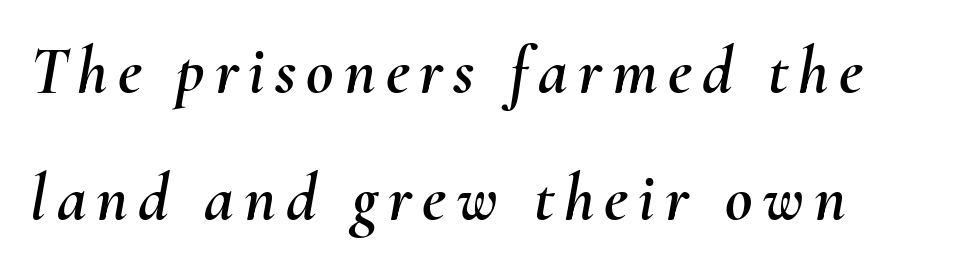
Note the varied advance widths — an 'i' is clearly narrower than an 'm'. The text carries the slant typical of an italic or oblique font. Leftover space on each line is placed entirely after the last word. Underlining? Definitely not there.
